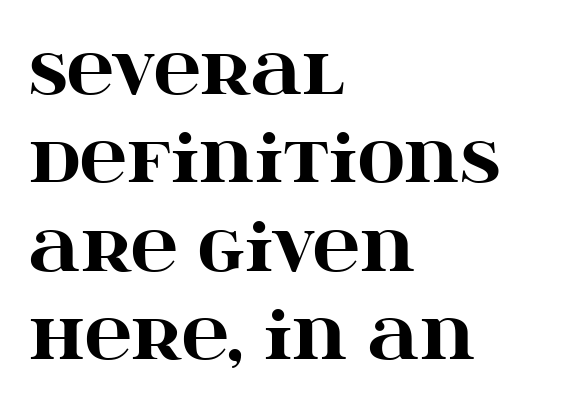
{"serif": "yes", "italic": "no", "bold": "yes", "weight": "heavy", "width": "wide", "stroke_contrast": "high", "x_height": "large", "monospaced": "no", "underline": "no", "align": "left", "line_spacing": "normal", "line_spacing_ratio": 1.36, "letter_spacing": "normal", "letter_spacing_em": 0.0, "glyph_px": 65}
